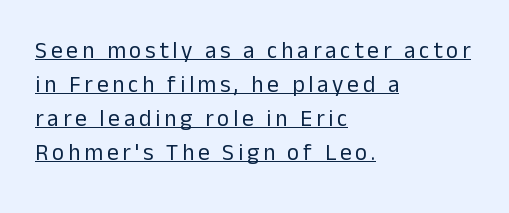
This rendering uses left alignment, leaving the right contour irregular. The lettering stays uniformly vertical, giving the passage a roman look. Each stroke keeps to a modest, everyday thickness or less. Quick note: interline space is typical. Caption: lettering with a line underneath.
